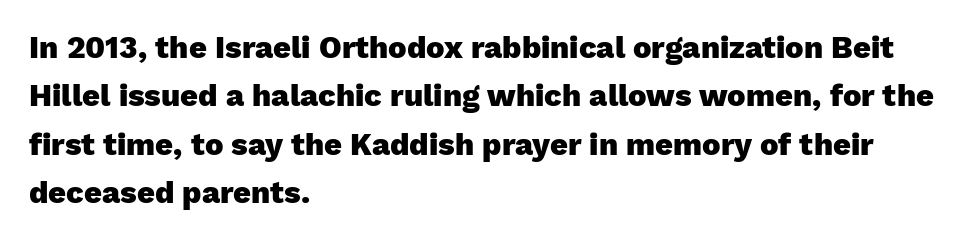
The image shows 31 px heavy sans-serif type, upright; set left-aligned, normal line spacing (1.56x), normal letter spacing, not underlined; low stroke contrast and a medium x-height.
